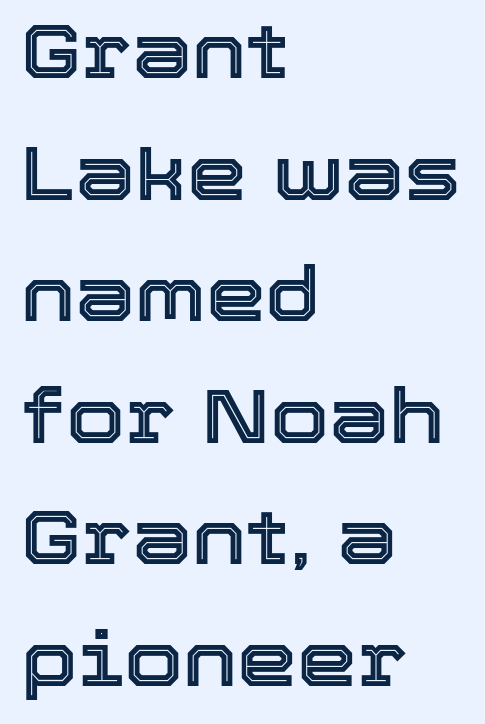
{"italic": "no", "width": "normal", "x_height": "medium", "monospaced": "no", "underline": "no", "align": "left", "line_spacing": "normal", "line_spacing_ratio": 1.6, "letter_spacing": "normal", "letter_spacing_em": 0.0, "glyph_px": 76}
